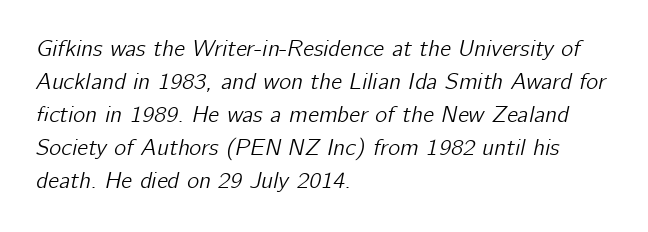
Q: Is the text italic (slanted)? A: Yes, it leans right by about 12 degrees.
Q: Is the text underlined? A: No.
Q: How is the paragraph aligned? A: Left-aligned.
Q: Is the spacing between letters normal or unusually wide? A: Normal.
Q: Is the spacing between lines tight, normal or loose? A: Normal.
